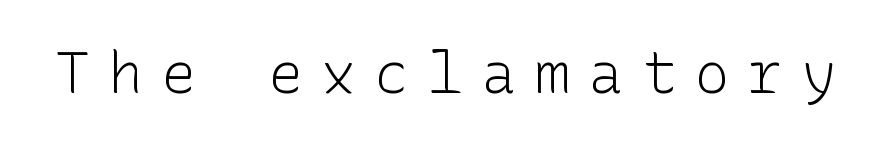
Posture: vertical. Is the letter spacing exaggerated? Yes — the characters are pushed far apart. Words float on clear page, feet unadorned. You can tell from the bare stems that sans-serif type was used.
